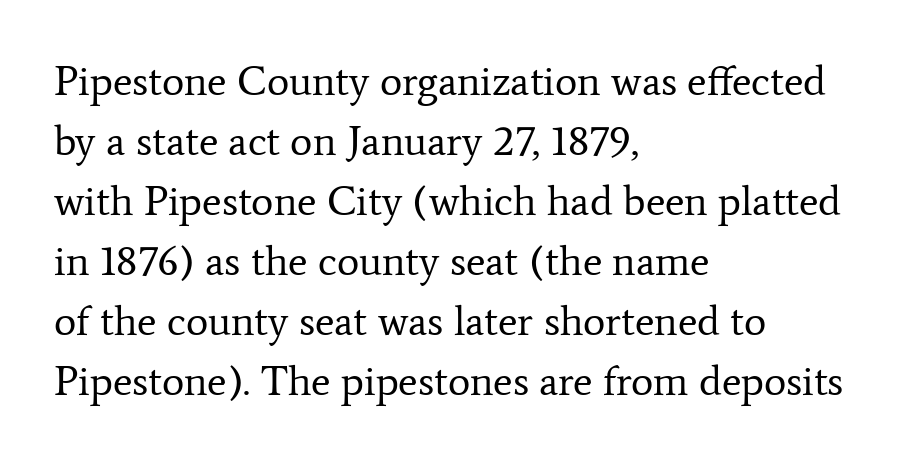
{"serif": "yes", "italic": "no", "bold": "no", "weight": "regular", "width": "normal", "stroke_contrast": "low", "x_height": "medium", "monospaced": "no", "underline": "no", "align": "left", "line_spacing": "normal", "line_spacing_ratio": 1.43, "letter_spacing": "normal", "letter_spacing_em": 0.0, "glyph_px": 42}
